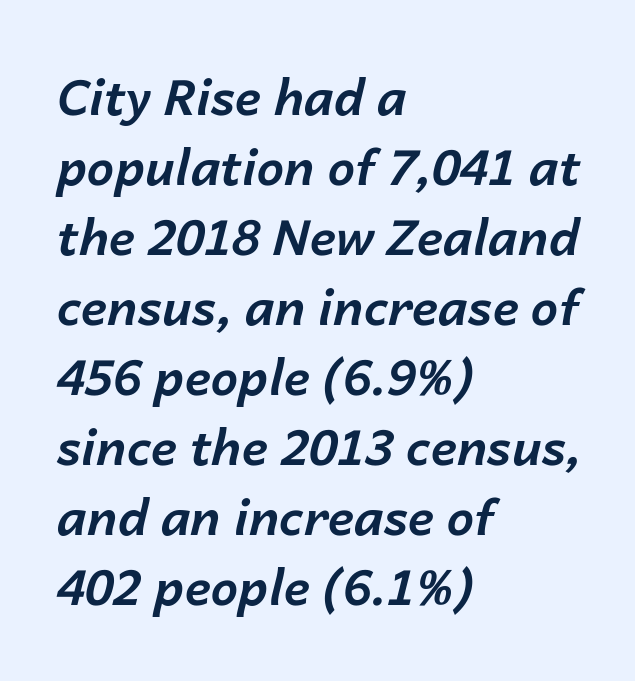
The image shows 49 px bold type, italic (leaning right); set left-aligned, normal line spacing (1.43x), normal letter spacing, not underlined; low stroke contrast and a medium x-height.
